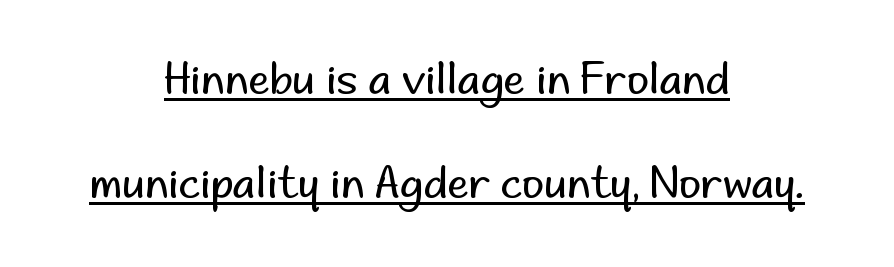
The font is comparable to plain body text, perhaps lighter. Every word sits above its own underline. Note the varied advance widths — an 'i' is clearly narrower than an 'm'. The lettering stays uniformly vertical, giving the passage a roman look. In terms of letterform style, serifs are entirely absent. Successive baselines arrive slowly, with a big drop between each.
